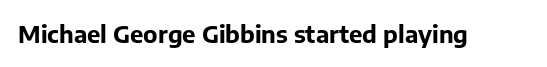
The image shows 24 px bold type, upright; set normal letter spacing, not underlined.
